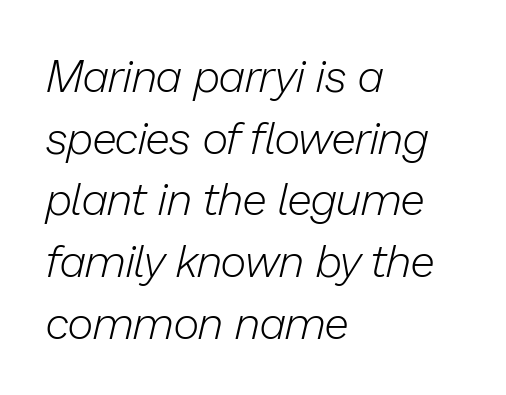
Q: Is the text bold? A: No.
Q: Is the text italic (slanted)? A: Yes, it leans right by about 13 degrees.
Q: Is the text underlined? A: No.
Q: How is the paragraph aligned? A: Left-aligned.
Q: Is the spacing between letters normal or unusually wide? A: Normal.
Q: Is the spacing between lines tight, normal or loose? A: Normal.
Q: Width (condensed, normal, or wide)? A: Normal.
Q: Stroke contrast? A: Low.
Q: x-height? A: Medium.
Q: Monospaced? A: No.
